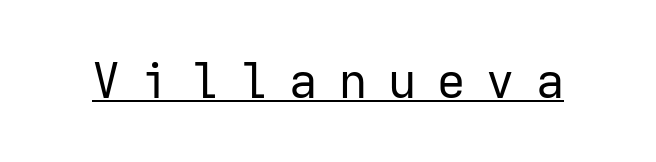
{"serif": "no", "italic": "no", "bold": "no", "weight": "regular", "width": "normal", "stroke_contrast": "low", "x_height": "medium", "monospaced": "yes", "underline": "yes", "letter_spacing": "wide", "letter_spacing_em": 0.43, "glyph_px": 49}
